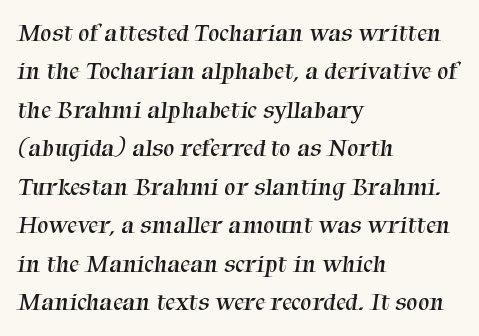
The space beneath each line is pristine and unruled. Layout note: lines flush left. This is not heavy type; no bold has been used. Reading down the column, the eye jumps a familiar distance to each next line.
